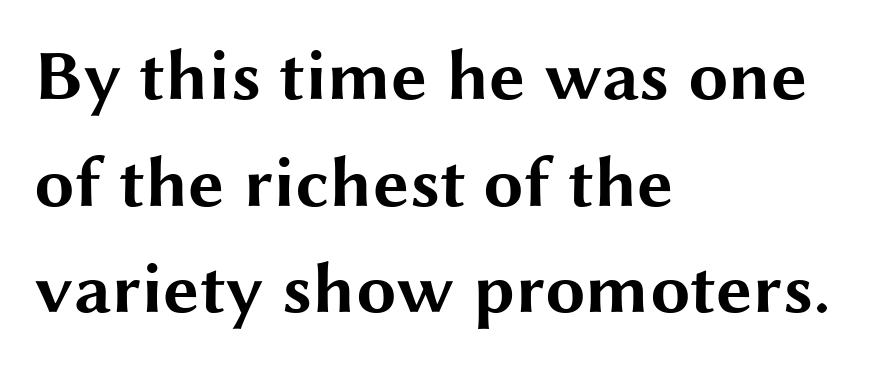
Proportional: the letters do not fall into vertical columns. Alignment: flush left. A typesetter would mark this as roman, not italic. Caption: bold face, heavy strokes. Notice how descenders clear the ascenders below comfortably — that's standard leading.
